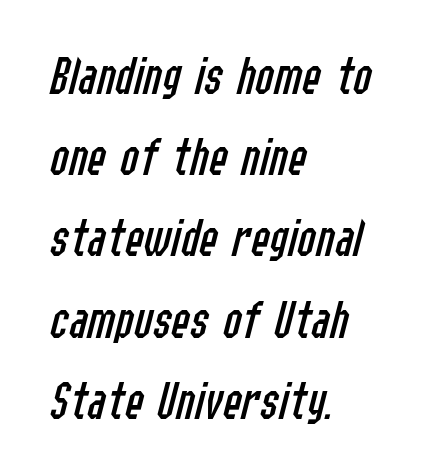
The image shows 56 px regular-weight, condensed type, italic (leaning right); set left-aligned, normal line spacing (1.45x), normal letter spacing, not underlined; low stroke contrast and a medium x-height.
